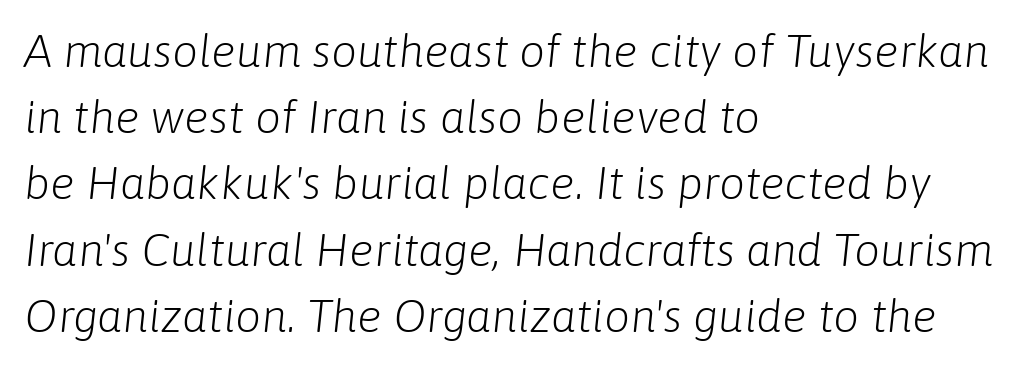
The image shows 46 px light type, italic (leaning right); set left-aligned, normal line spacing (1.44x), normal letter spacing, not underlined; low stroke contrast and a medium x-height.
